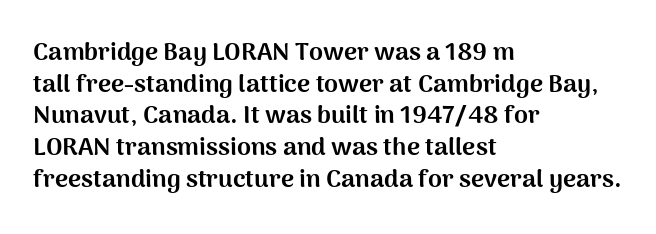
{"italic": "no", "bold": "yes", "underline": "no", "align": "left", "line_spacing": "normal", "line_spacing_ratio": 1.27, "letter_spacing": "normal", "letter_spacing_em": 0.0, "glyph_px": 25}
